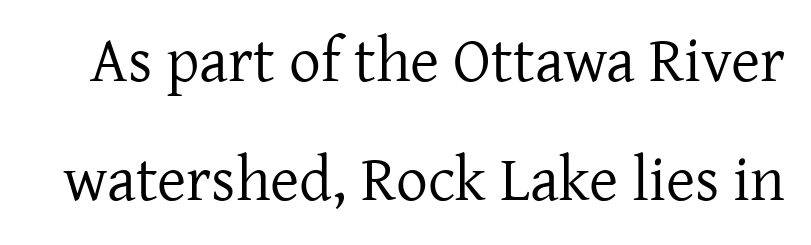
Nope, not italic — everything's standing straight. The face used here is proportionally spaced, like ordinary book or web type. The text was rendered using a seriffed face with decorative stroke endings. The weight would be labelled regular, book, light, or lighter still. How are the letters spaced? Ordinarily, with no added tracking. A clean baseline with only descenders dipping below it.
